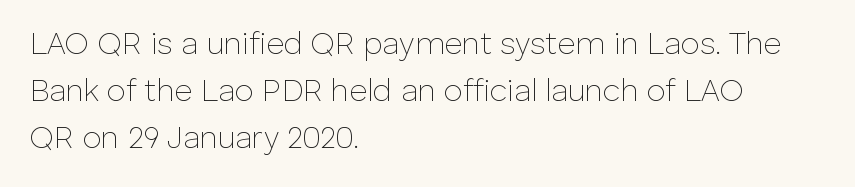
{"serif": "no", "italic": "no", "bold": "no", "weight": "thin", "width": "normal", "stroke_contrast": "low", "x_height": "medium", "monospaced": "no", "underline": "no", "align": "left", "line_spacing": "normal", "line_spacing_ratio": 1.52, "letter_spacing": "normal", "letter_spacing_em": 0.0, "glyph_px": 31}
